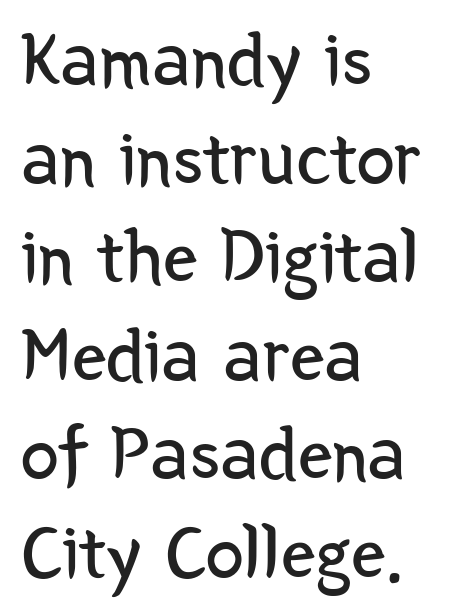
Q: Is the text bold? A: No.
Q: Is the text italic (slanted)? A: No, it is upright.
Q: Is the typeface a serif or a sans-serif typeface? A: Sans-serif.
Q: Is the text underlined? A: No.
Q: How is the paragraph aligned? A: Left-aligned.
Q: Is the spacing between letters normal or unusually wide? A: Normal.
Q: Is the spacing between lines tight, normal or loose? A: Normal.
Q: Width (condensed, normal, or wide)? A: Condensed.
Q: Stroke contrast? A: Low.
Q: x-height? A: Medium.
Q: Monospaced? A: No.
